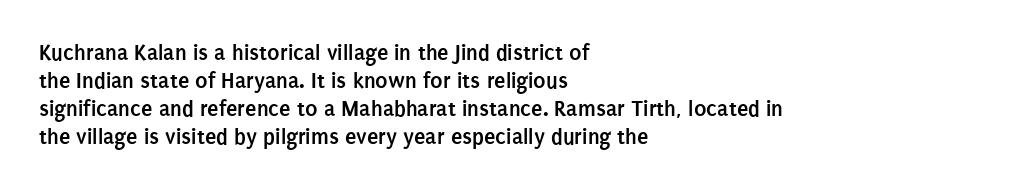
Look at the stroke-to-counter ratio: heavy, a bold. Ordinary non-slanted type is in use. The baseline area is clear. The setting favours the left margin, as ordinary paragraphs usually do. Look at the tracking — it's just the regular setting, nothing added.
